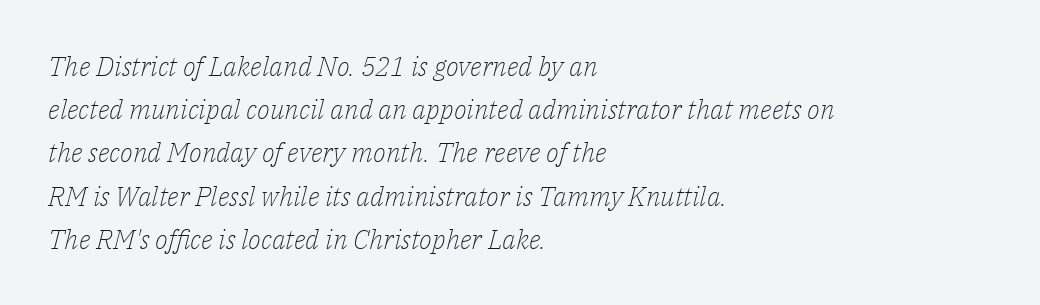
The image shows 27 px text type, italic (leaning right); set left-aligned, normal line spacing (1.6x), normal letter spacing, not underlined.
